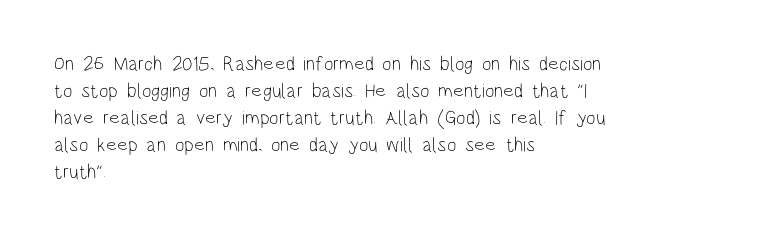
{"italic": "no", "bold": "no", "underline": "no", "align": "left", "line_spacing": "normal", "line_spacing_ratio": 1.35, "letter_spacing": "normal", "letter_spacing_em": 0.0, "glyph_px": 20}
